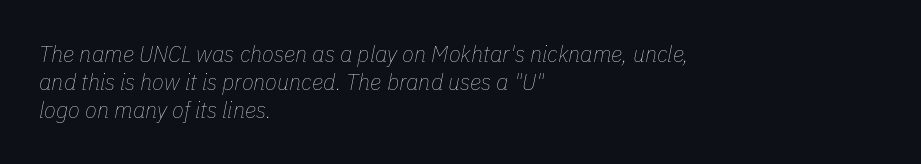
The image shows 22 px text type, italic (leaning right); set left-aligned, normal line spacing (1.27x), normal letter spacing, not underlined.
